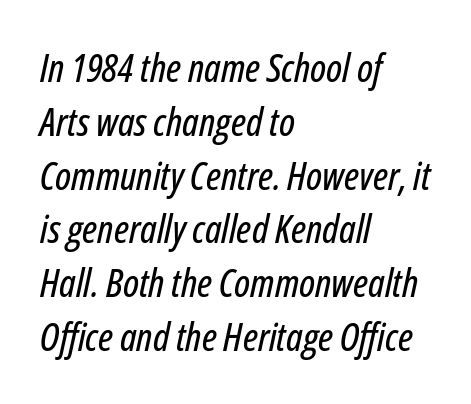
{"italic": "yes", "lean": "right", "slant_degrees": 12, "width": "condensed", "stroke_contrast": "low", "x_height": "medium", "monospaced": "no", "underline": "no", "align": "left", "line_spacing": "normal", "line_spacing_ratio": 1.38, "letter_spacing": "normal", "letter_spacing_em": 0.0, "glyph_px": 39}
